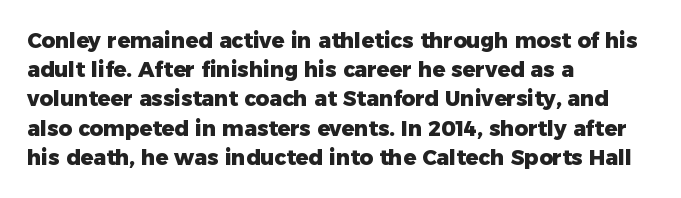
{"italic": "no", "bold": "yes", "underline": "no", "align": "left", "line_spacing": "normal", "line_spacing_ratio": 1.39, "letter_spacing": "normal", "letter_spacing_em": 0.0, "glyph_px": 21}
